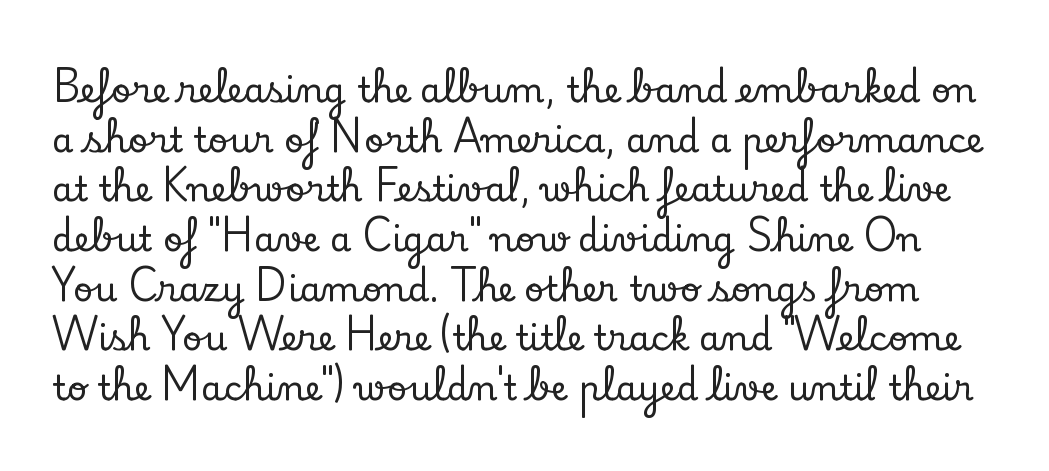
Q: Is the text italic (slanted)? A: No, it is upright.
Q: Is the text underlined? A: No.
Q: Is the spacing between letters normal or unusually wide? A: Normal.
Q: Is the spacing between lines tight, normal or loose? A: Normal.
Q: Width (condensed, normal, or wide)? A: Normal.
Q: Stroke contrast? A: Low.
Q: x-height? A: Small.
Q: Monospaced? A: No.
